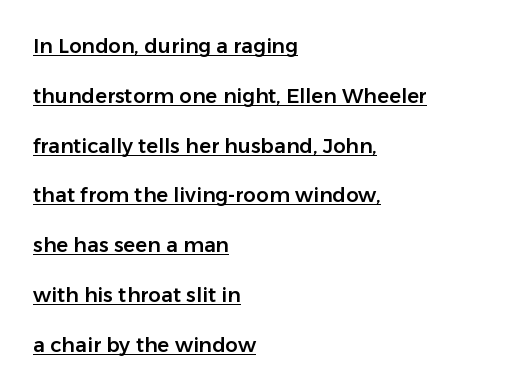
{"italic": "no", "underline": "yes", "align": "left", "line_spacing": "loose", "line_spacing_ratio": 2.49, "letter_spacing": "normal", "letter_spacing_em": 0.0, "glyph_px": 20}
